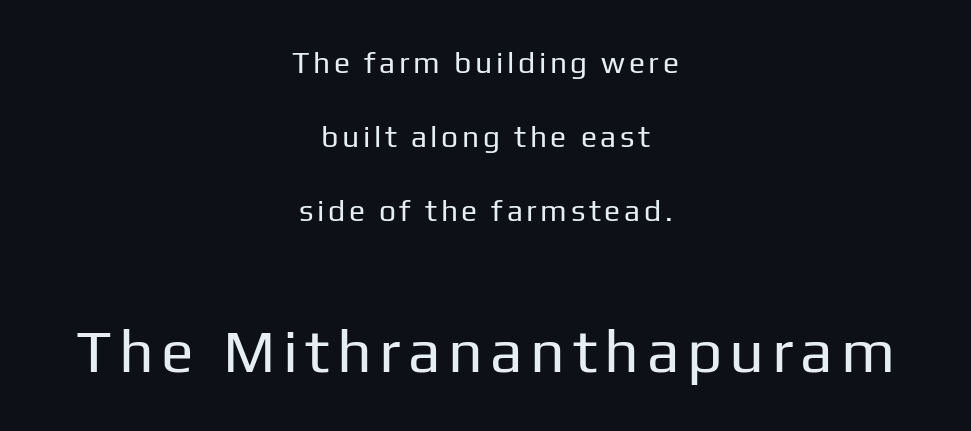
{"serif": "no", "italic": "no", "bold": "no", "weight": "regular", "width": "normal", "stroke_contrast": "low", "x_height": "medium", "monospaced": "no", "underline": "no", "align": "center", "line_spacing": "loose", "line_spacing_ratio": 2.46, "larger_block": "second", "size_ratio": 2.03, "glyph_px": 61}
